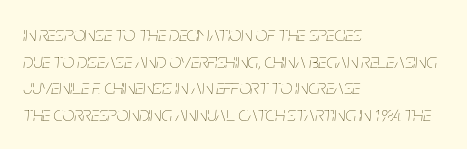
Q: Is the text bold? A: No.
Q: Is the text italic (slanted)? A: Yes, it leans right by about 5 degrees.
Q: Is the text underlined? A: No.
Q: How is the paragraph aligned? A: Left-aligned.
Q: Is the spacing between letters normal or unusually wide? A: Normal.
Q: Is the spacing between lines tight, normal or loose? A: Normal.
